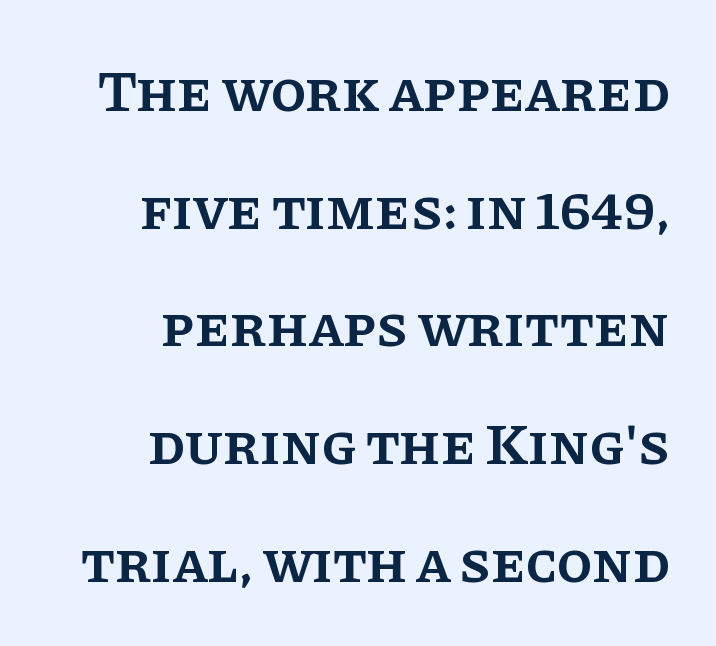
The image shows 58 px semibold serif type, upright; set right-aligned, loose line spacing (2.03x), normal letter spacing, not underlined; low stroke contrast and a large x-height.
